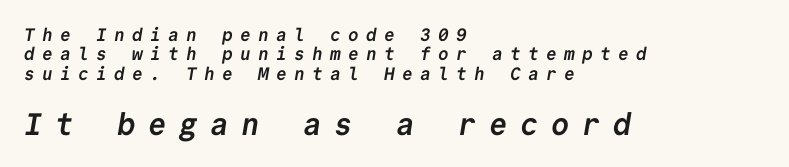
Each line starts at the same left margin while the right side varies. The designer gave the closing block more size than the opening block. The typeface chosen for these lines omits serifs. The strip under each line holds only bare page. In terms of leading, this rendering errs on the cramped side.
